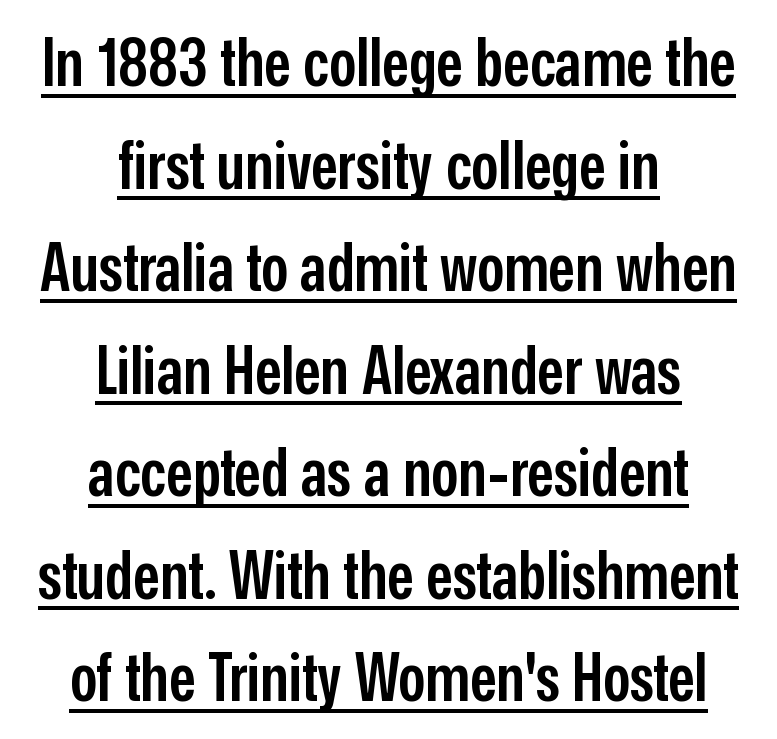
{"serif": "no", "italic": "no", "bold": "semi", "weight": "semibold", "width": "condensed", "stroke_contrast": "low", "x_height": "medium", "monospaced": "no", "underline": "yes", "align": "center", "line_spacing": "normal", "line_spacing_ratio": 1.53, "letter_spacing": "normal", "letter_spacing_em": 0.0, "glyph_px": 67}
